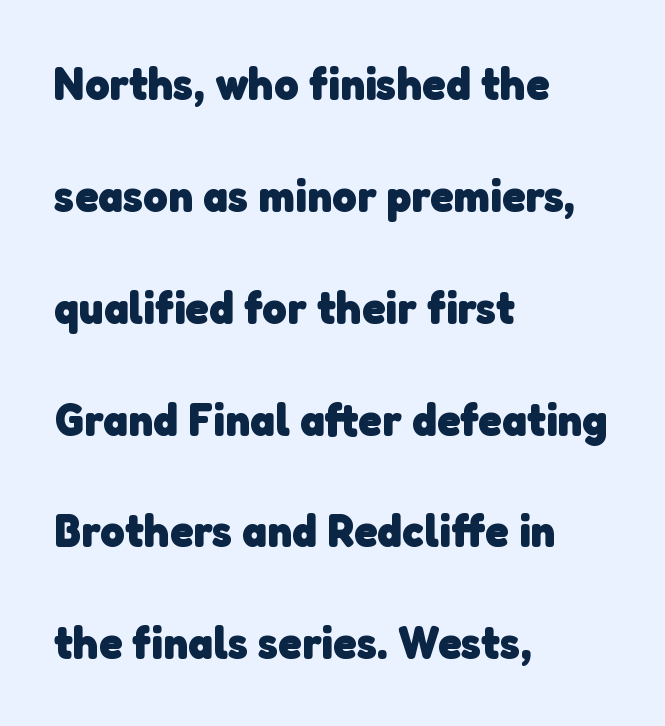
{"serif": "no", "bold": "yes", "weight": "heavy", "width": "normal", "stroke_contrast": "low", "x_height": "medium", "monospaced": "no", "underline": "no", "align": "left", "line_spacing": "loose", "line_spacing_ratio": 2.38, "letter_spacing": "normal", "letter_spacing_em": 0.0, "glyph_px": 47}
